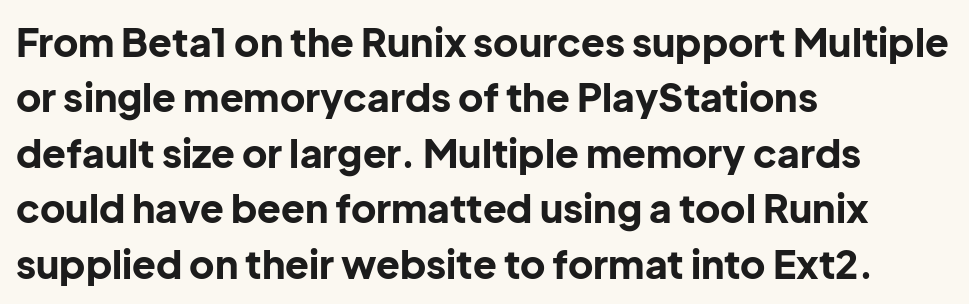
Q: Is the text bold? A: Yes.
Q: Is the text italic (slanted)? A: No, it is upright.
Q: Is the typeface a serif or a sans-serif typeface? A: Sans-serif.
Q: Is the text underlined? A: No.
Q: How is the paragraph aligned? A: Left-aligned.
Q: Is the spacing between letters normal or unusually wide? A: Normal.
Q: Is the spacing between lines tight, normal or loose? A: Normal.
Q: Width (condensed, normal, or wide)? A: Normal.
Q: Stroke contrast? A: Low.
Q: x-height? A: Medium.
Q: Monospaced? A: No.
